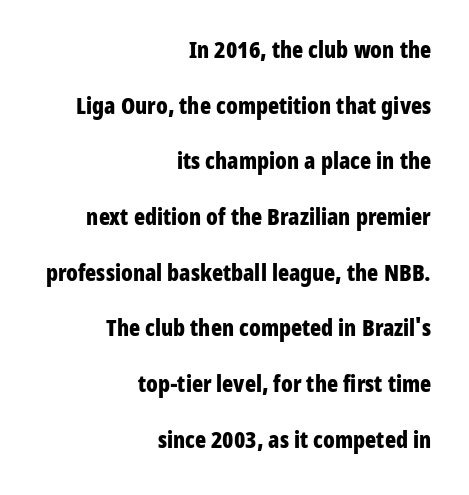
Q: Is the text bold? A: Yes.
Q: Is the text italic (slanted)? A: No, it is upright.
Q: Is the text underlined? A: No.
Q: How is the paragraph aligned? A: Right-aligned.
Q: Is the spacing between letters normal or unusually wide? A: Normal.
Q: Is the spacing between lines tight, normal or loose? A: Loose.
